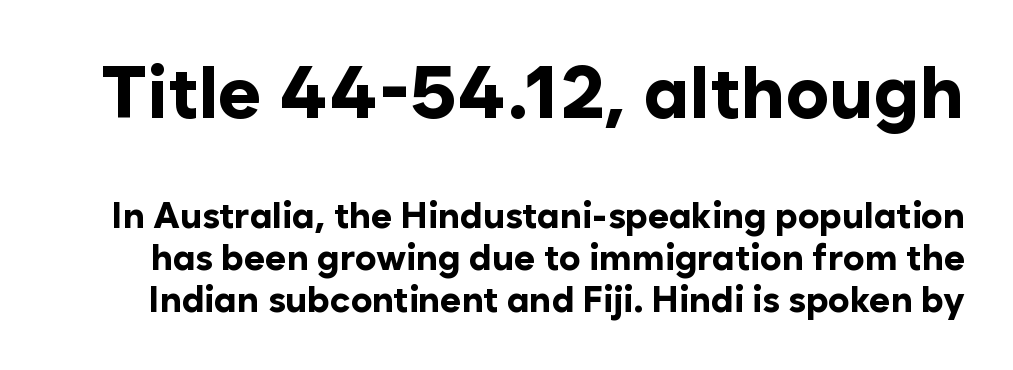
{"serif": "no", "italic": "no", "bold": "yes", "weight": "bold", "width": "normal", "stroke_contrast": "low", "x_height": "medium", "monospaced": "no", "underline": "no", "line_spacing_ratio": 1.18, "letter_spacing": "normal", "letter_spacing_em": 0.0, "larger_block": "first", "size_ratio": 2.03, "glyph_px": 73}
